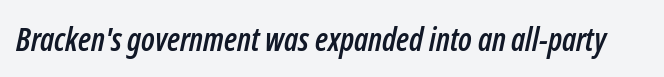
{"italic": "yes", "lean": "right", "slant_degrees": 12, "width": "condensed", "stroke_contrast": "low", "x_height": "medium", "monospaced": "no", "underline": "no", "letter_spacing": "normal", "letter_spacing_em": 0.0, "glyph_px": 32}
